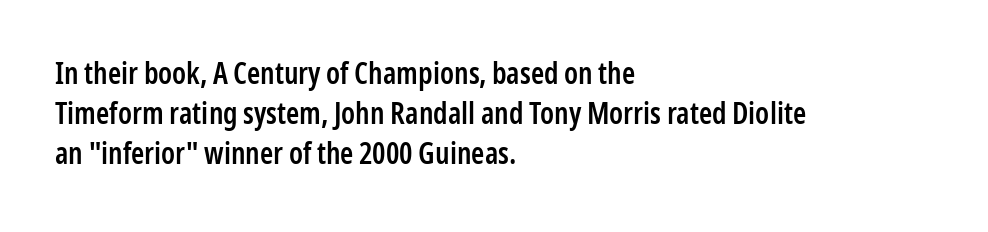
{"serif": "no", "italic": "no", "bold": "semi", "weight": "semibold", "width": "condensed", "stroke_contrast": "low", "x_height": "medium", "monospaced": "no", "underline": "no", "align": "left", "line_spacing": "normal", "line_spacing_ratio": 1.33, "letter_spacing": "normal", "letter_spacing_em": 0.0, "glyph_px": 30}
